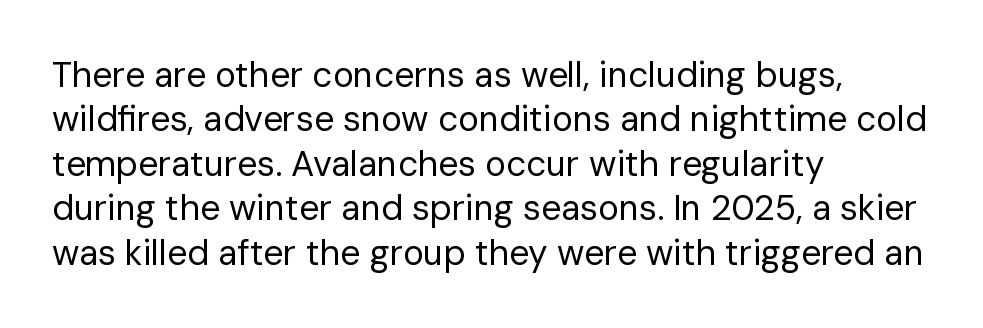
{"serif": "no", "italic": "no", "bold": "no", "weight": "regular", "width": "normal", "stroke_contrast": "low", "x_height": "medium", "monospaced": "no", "underline": "no", "align": "left", "line_spacing": "normal", "line_spacing_ratio": 1.27, "letter_spacing": "normal", "letter_spacing_em": 0.0, "glyph_px": 35}
